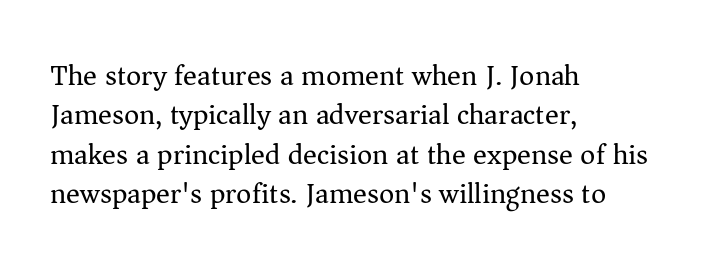
Q: Is the text bold? A: No.
Q: Is the text italic (slanted)? A: No, it is upright.
Q: Is the typeface a serif or a sans-serif typeface? A: Serif.
Q: Is the text underlined? A: No.
Q: How is the paragraph aligned? A: Left-aligned.
Q: Is the spacing between letters normal or unusually wide? A: Normal.
Q: Is the spacing between lines tight, normal or loose? A: Normal.
Q: Width (condensed, normal, or wide)? A: Normal.
Q: Stroke contrast? A: Medium.
Q: x-height? A: Medium.
Q: Monospaced? A: No.
